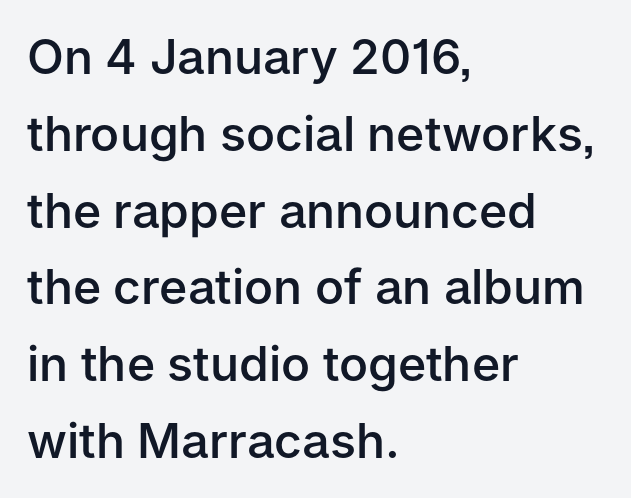
The image shows 48 px semibold sans-serif type, upright; set left-aligned, normal line spacing (1.6x), normal letter spacing, not underlined; low stroke contrast and a medium x-height.
